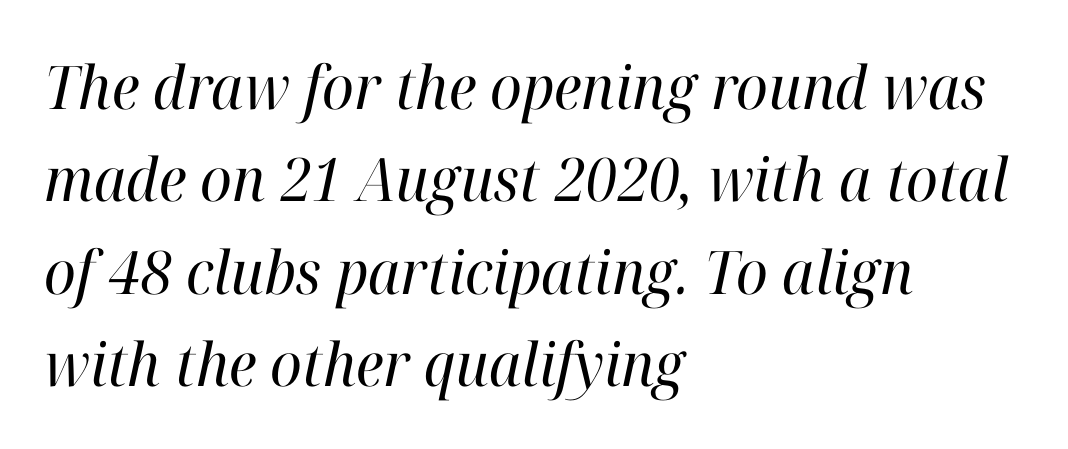
Q: Is the text bold? A: No.
Q: Is the text italic (slanted)? A: Yes, it leans right by about 12 degrees.
Q: Is the typeface a serif or a sans-serif typeface? A: Serif.
Q: Is the text underlined? A: No.
Q: How is the paragraph aligned? A: Left-aligned.
Q: Is the spacing between letters normal or unusually wide? A: Normal.
Q: Is the spacing between lines tight, normal or loose? A: Normal.
Q: Width (condensed, normal, or wide)? A: Normal.
Q: Stroke contrast? A: High.
Q: x-height? A: Medium.
Q: Monospaced? A: No.
